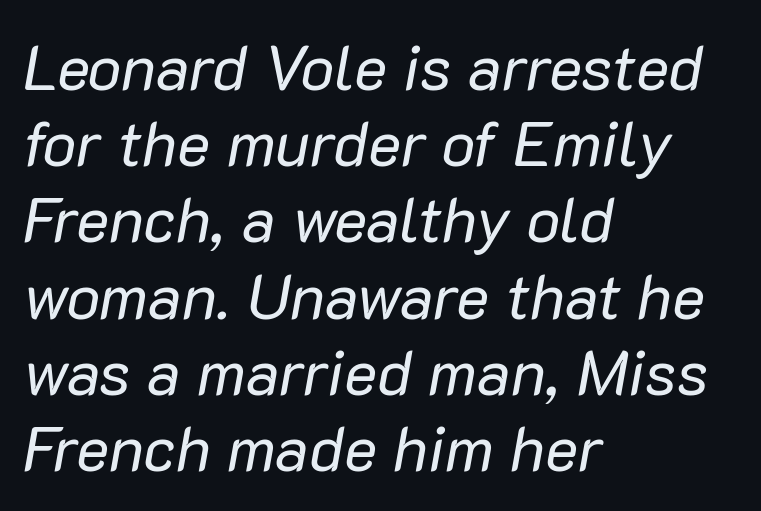
Horizontal alignment here is leftward, the default for most running prose. The baseline area is clear. The axis of the letterforms is tilted away from vertical. The passage shown has conventional tracking throughout. Looks like regular typesetting: each glyph gets only the width it needs.
